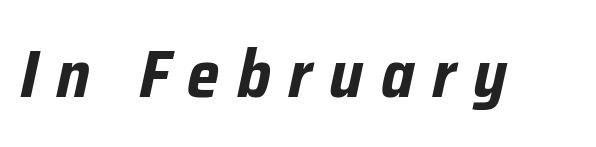
Q: Is the text bold? A: Yes.
Q: Is the text italic (slanted)? A: Yes, it leans right by about 12 degrees.
Q: Is the text underlined? A: No.
Q: Is the spacing between letters normal or unusually wide? A: Unusually wide.
Q: Width (condensed, normal, or wide)? A: Condensed.
Q: Stroke contrast? A: Low.
Q: x-height? A: Medium.
Q: Monospaced? A: No.
